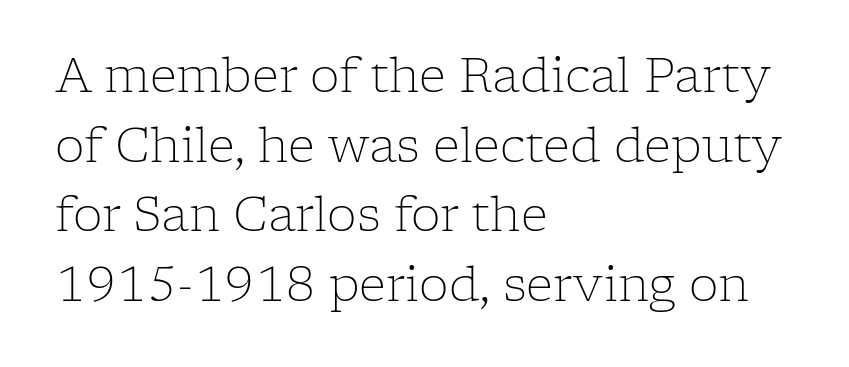
Q: Is the text bold? A: No.
Q: Is the text italic (slanted)? A: No, it is upright.
Q: Is the typeface a serif or a sans-serif typeface? A: Serif.
Q: Is the text underlined? A: No.
Q: How is the paragraph aligned? A: Left-aligned.
Q: Is the spacing between letters normal or unusually wide? A: Normal.
Q: Is the spacing between lines tight, normal or loose? A: Normal.
Q: Width (condensed, normal, or wide)? A: Normal.
Q: Stroke contrast? A: Low.
Q: x-height? A: Medium.
Q: Monospaced? A: No.
